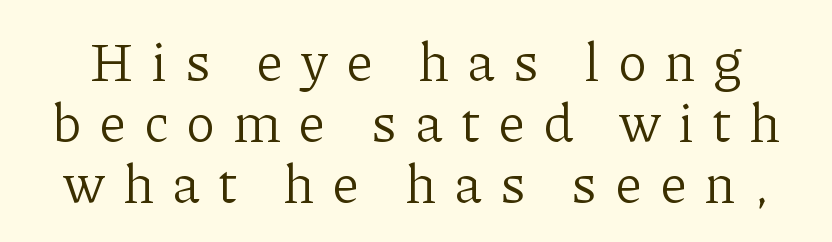
The image shows 54 px light serif type, upright; set tight line spacing (1.13x), unusually wide letter spacing (+0.33 em), not underlined; low stroke contrast and a medium x-height.
